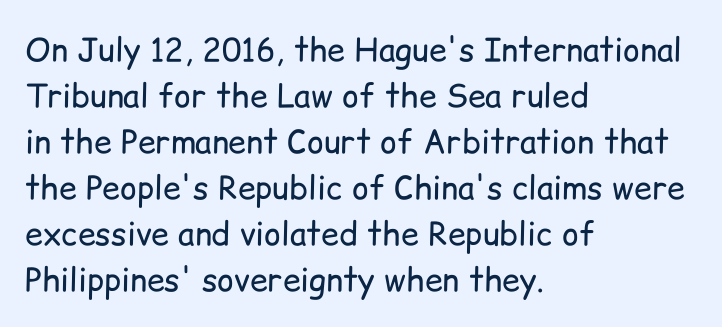
The font family rendered here belongs to the sans-serif group. Note the varied advance widths — an 'i' is clearly narrower than an 'm'. Bare-footed words on every line. The horizontal fit of the characters is conventional and even.
